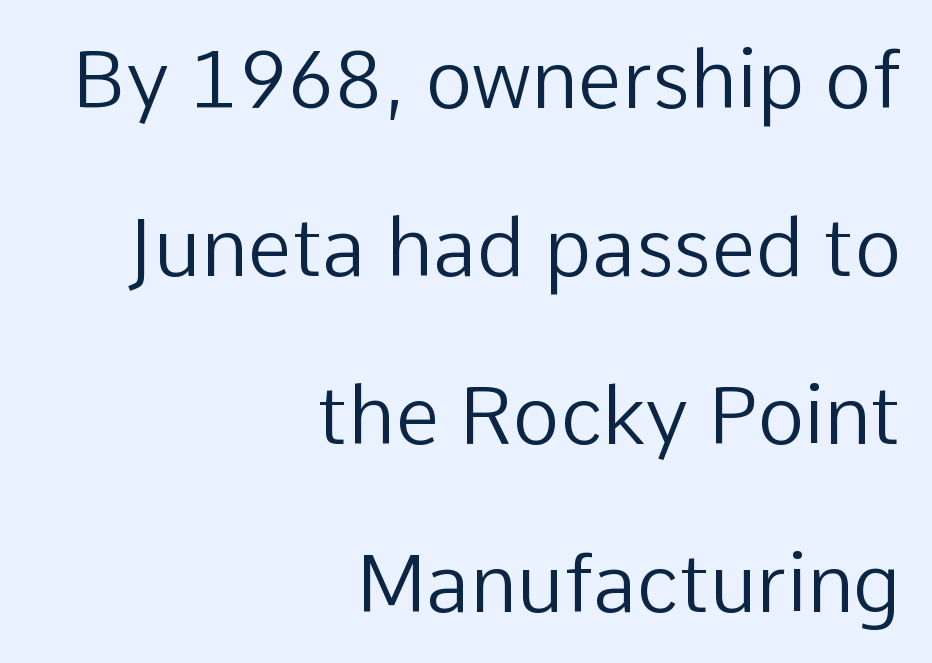
Q: Is the text bold? A: No.
Q: Is the text italic (slanted)? A: No, it is upright.
Q: Is the typeface a serif or a sans-serif typeface? A: Sans-serif.
Q: Is the text underlined? A: No.
Q: How is the paragraph aligned? A: Right-aligned.
Q: Is the spacing between letters normal or unusually wide? A: Normal.
Q: Is the spacing between lines tight, normal or loose? A: Loose.
Q: Width (condensed, normal, or wide)? A: Normal.
Q: Stroke contrast? A: Low.
Q: x-height? A: Medium.
Q: Monospaced? A: No.
